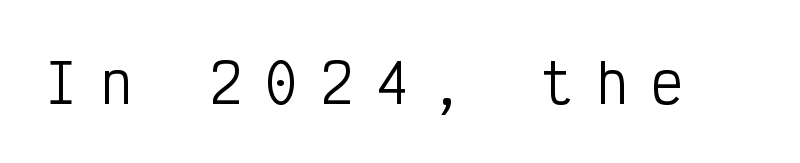
The image shows 53 px regular-weight, condensed sans-serif type, upright, monospaced; set unusually wide letter spacing (+0.44 em), not underlined; low stroke contrast and a medium x-height.
